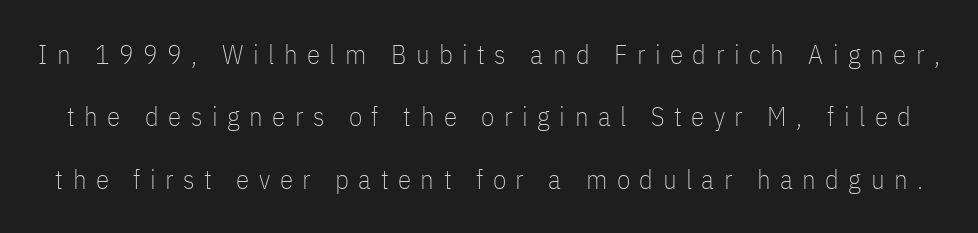
Q: Is the text bold? A: No.
Q: Is the text italic (slanted)? A: No, it is upright.
Q: Is the text underlined? A: No.
Q: Is the spacing between letters normal or unusually wide? A: Unusually wide.
Q: Is the spacing between lines tight, normal or loose? A: Loose.
